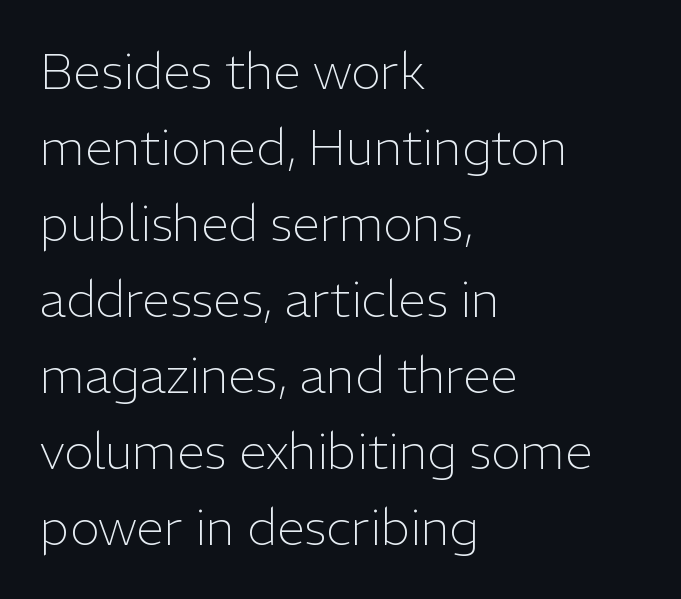
Q: Is the text bold? A: No.
Q: Is the text italic (slanted)? A: No, it is upright.
Q: Is the typeface a serif or a sans-serif typeface? A: Sans-serif.
Q: Is the text underlined? A: No.
Q: How is the paragraph aligned? A: Left-aligned.
Q: Is the spacing between letters normal or unusually wide? A: Normal.
Q: Is the spacing between lines tight, normal or loose? A: Normal.
Q: Width (condensed, normal, or wide)? A: Normal.
Q: Stroke contrast? A: Low.
Q: x-height? A: Medium.
Q: Monospaced? A: No.
